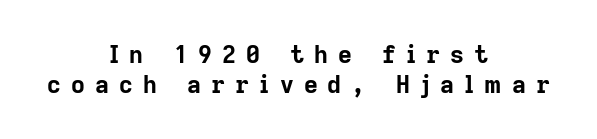
Q: Is the text bold? A: Yes.
Q: Is the text italic (slanted)? A: No, it is upright.
Q: Is the text underlined? A: No.
Q: How is the paragraph aligned? A: Centered.
Q: Is the spacing between letters normal or unusually wide? A: Unusually wide.
